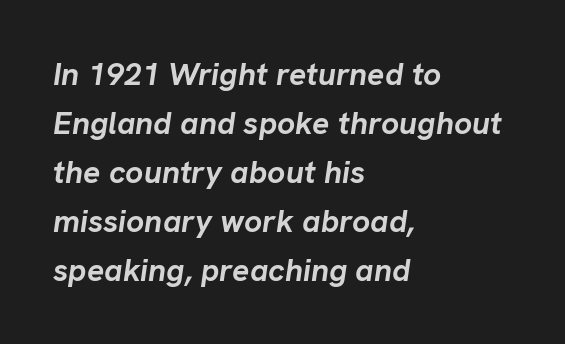
The image shows 32 px semibold type, italic (leaning right); set left-aligned, normal line spacing (1.53x), normal letter spacing, not underlined; low stroke contrast and a medium x-height.
